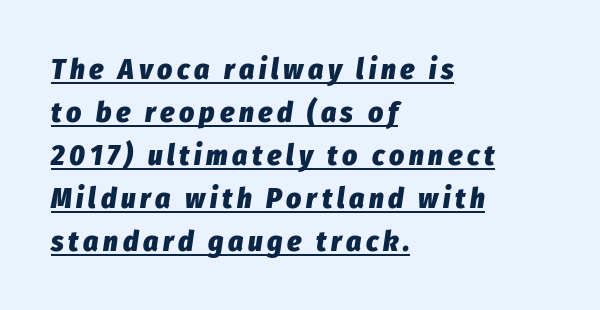
In designer terms, the underline attribute is active on this setting. If you drew a ruler down the left edge, every line would touch it. If you measured baseline to baseline, you'd find a middling distance. The letters advance in unequal steps, a hallmark of proportional type.
